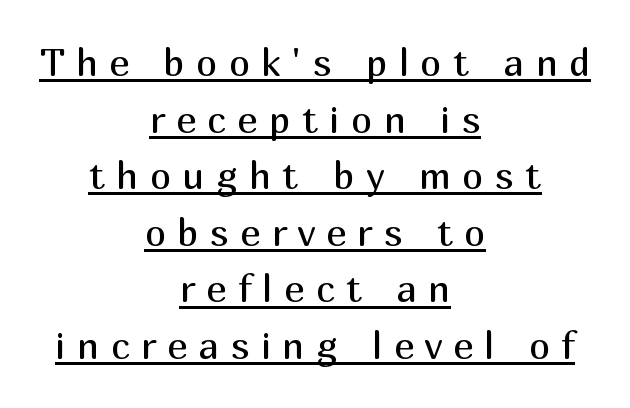
Each line is balanced around a shared central axis. This is the regular roman posture of the typeface. Glyph-to-glyph distance is far greater than everyday printed text. Font category for this specimen: sans-serif. The lettering is marked with a stroke running underneath it.
